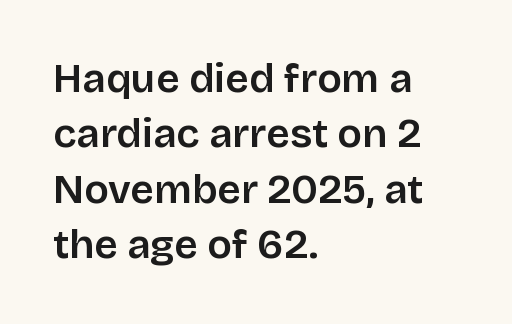
This rendering uses left alignment, leaving the right contour irregular. Notice how the stems are strictly vertical — no italics here. Is there much room between lines? A standard amount, neither cramped nor airy. The letters advance in unequal steps, a hallmark of proportional type. Does extra space separate the letters? No, they use regular spacing. The designer went with a sans here, leaving each stem footless.
